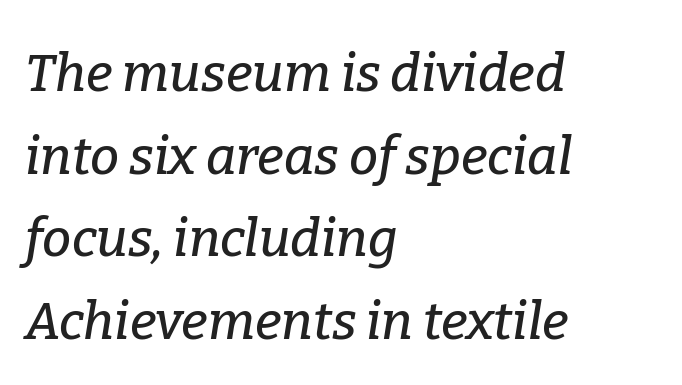
Q: Is the text italic (slanted)? A: Yes, it leans right by about 9 degrees.
Q: Is the typeface a serif or a sans-serif typeface? A: Serif.
Q: Is the text underlined? A: No.
Q: How is the paragraph aligned? A: Left-aligned.
Q: Is the spacing between letters normal or unusually wide? A: Normal.
Q: Is the spacing between lines tight, normal or loose? A: Normal.
Q: Width (condensed, normal, or wide)? A: Normal.
Q: Stroke contrast? A: Low.
Q: x-height? A: Medium.
Q: Monospaced? A: No.
